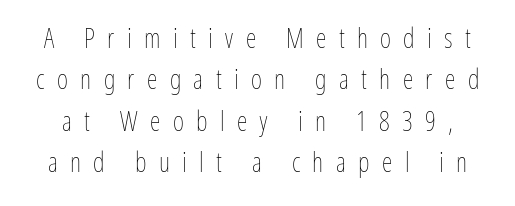
Anything drawn beneath the words? Only blank space. Evenly set lines give the paragraph a standard silhouette. A typesetter would mark this as roman, not italic. Heft: none added — not bold.
